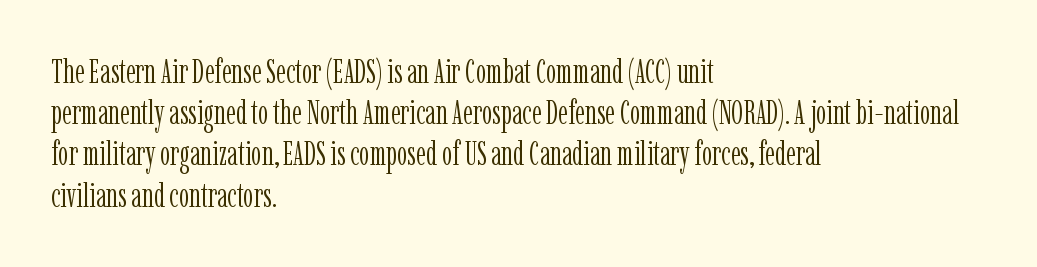
Q: Is the text bold? A: No.
Q: Is the text italic (slanted)? A: No, it is upright.
Q: Is the typeface a serif or a sans-serif typeface? A: Serif.
Q: Is the text underlined? A: No.
Q: How is the paragraph aligned? A: Left-aligned.
Q: Is the spacing between letters normal or unusually wide? A: Normal.
Q: Is the spacing between lines tight, normal or loose? A: Normal.
Q: Width (condensed, normal, or wide)? A: Condensed.
Q: Stroke contrast? A: Low.
Q: x-height? A: Medium.
Q: Monospaced? A: No.
